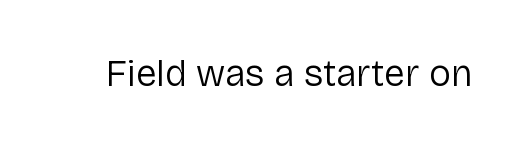
Weight: not bold — regular or lighter. Here the designer chose a conventional face with non-uniform glyph widths. The passage shown is typeset with a sans-serif family. The glyphs are unaccompanied by any horizontal stroke below them. The typography opts for an upright posture over an oblique one. Honestly, the letter spacing is just normal — you wouldn't notice it.
